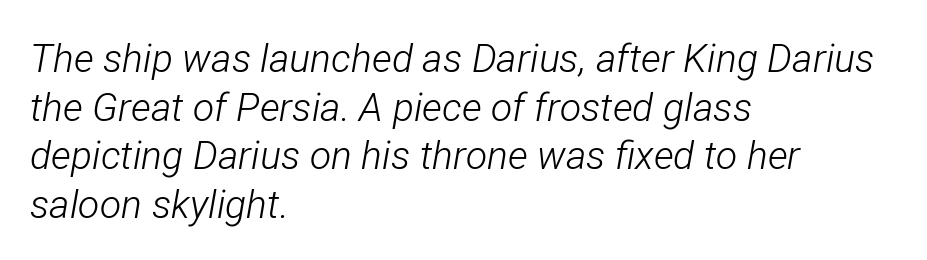
The image shows 39 px light, condensed type, italic (leaning right); set left-aligned, normal line spacing (1.25x), normal letter spacing, not underlined; low stroke contrast and a medium x-height.
